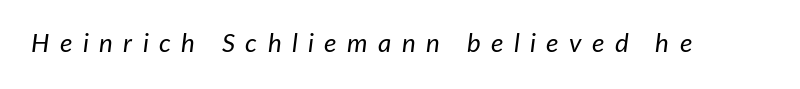
{"italic": "yes", "lean": "right", "slant_degrees": 7, "bold": "no", "underline": "no", "letter_spacing": "wide", "letter_spacing_em": 0.4, "glyph_px": 26}
